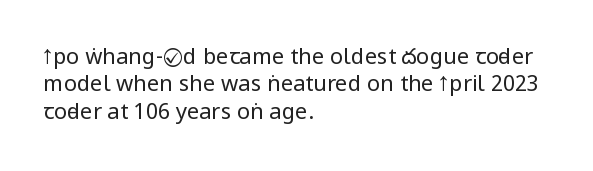
The image shows 22 px text type, upright; set left-aligned, normal line spacing (1.25x), normal letter spacing, not underlined.
